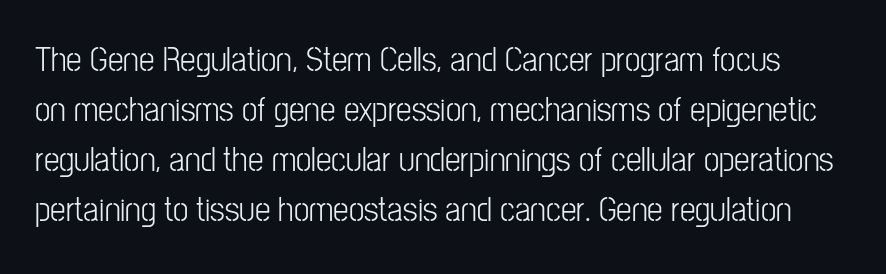
The image shows 35 px light, condensed sans-serif type, upright; set normal line spacing (1.43x), normal letter spacing, not underlined; low stroke contrast and a medium x-height.
